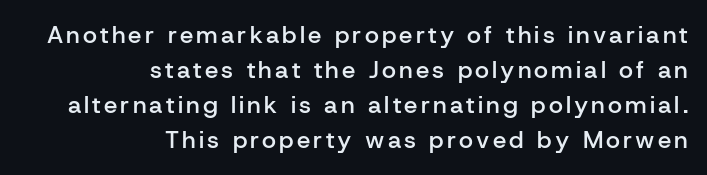
{"italic": "no", "bold": "semi", "underline": "no", "align": "right", "line_spacing": "normal", "line_spacing_ratio": 1.46, "glyph_px": 24}
